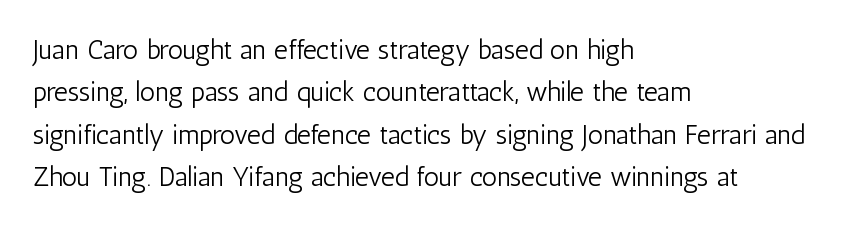
{"italic": "no", "bold": "no", "underline": "no", "align": "left", "line_spacing": "normal", "line_spacing_ratio": 1.57, "letter_spacing": "normal", "letter_spacing_em": 0.0, "glyph_px": 27}
